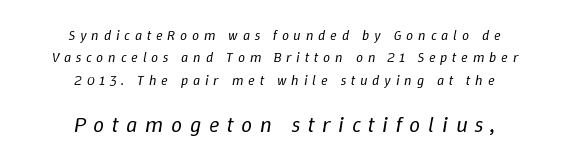
Q: Is the text bold? A: No.
Q: Is the text italic (slanted)? A: Yes, it leans right by about 9 degrees.
Q: Is the text underlined? A: No.
Q: How is the paragraph aligned? A: Centered.
Q: Is the spacing between letters normal or unusually wide? A: Unusually wide.
Q: Is the spacing between lines tight, normal or loose? A: Normal.
Q: Which block of text is set in a larger size, the first (top) or the second (bottom)? A: The second (bottom) one.
